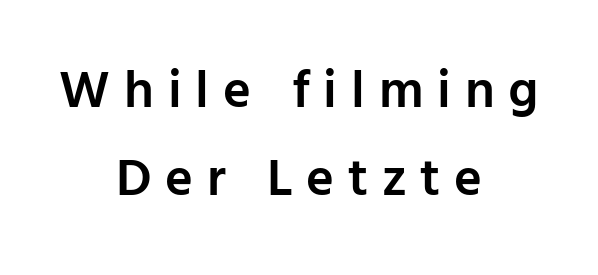
{"serif": "no", "italic": "no", "bold": "semi", "weight": "semibold", "width": "normal", "stroke_contrast": "low", "x_height": "medium", "monospaced": "no", "underline": "no", "align": "center", "line_spacing": "normal", "line_spacing_ratio": 1.66, "letter_spacing": "wide", "letter_spacing_em": 0.26, "glyph_px": 53}
